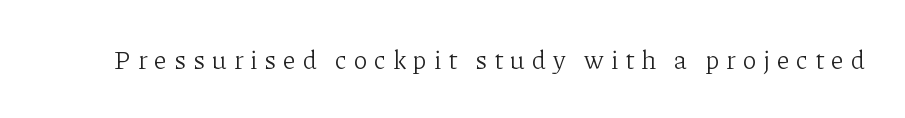
Ordinary non-slanted type is in use. Each stroke keeps to a modest, everyday thickness or less. The space beneath each line is pristine and unruled. Short note: letters widely spaced.
